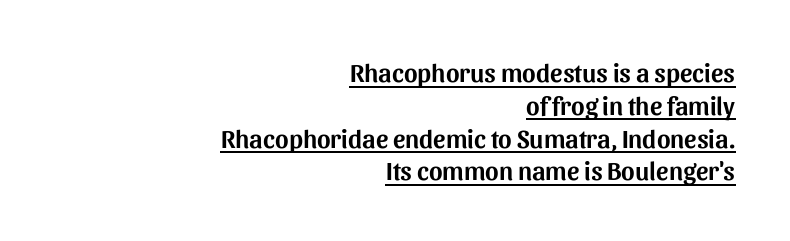
The image shows 26 px text type, upright; set right-aligned, normal line spacing (1.26x), normal letter spacing, underlined.
